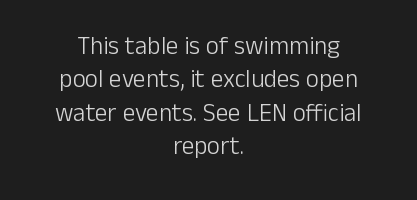
How would I describe the line gaps? Plain and ordinary. A bare baseline throughout the passage. The letters stand straight up with perfectly vertical stems. The font sits on the lighter half of the weight spectrum, regular included.
